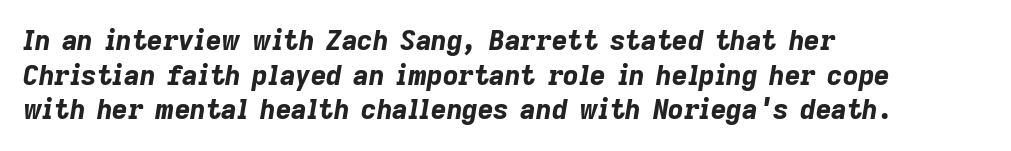
The image shows 27 px bold type, italic (leaning right); set left-aligned, normal line spacing (1.28x), normal letter spacing, not underlined.
